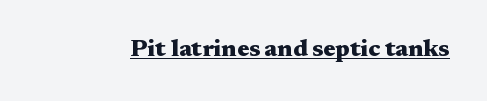
Students, observe the line beneath the letters — that is underlining. Upright lettering throughout. Summary of weight: heavy, a full bold. Here the glyphs are tracked normally, forming tight word shapes.
